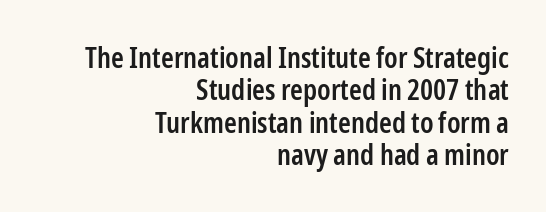
A somewhat darkened texture: the type is semibold rather than bold. The typeface chosen for these lines omits serifs. A typesetter would call this zero additional tracking. No italicization has been applied; the sample stays upright. Visually the block forms a straight wall on the right and a jagged coastline on the left.
